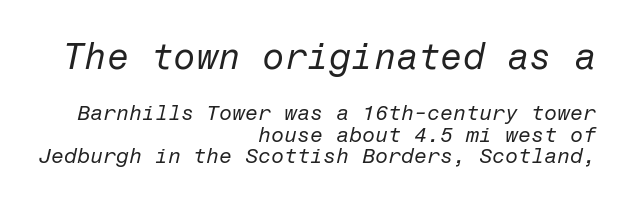
{"italic": "yes", "lean": "right", "slant_degrees": 12, "bold": "no", "weight": "regular", "width": "normal", "stroke_contrast": "low", "x_height": "medium", "underline": "no", "align": "right", "line_spacing": "tight", "line_spacing_ratio": 1.03, "letter_spacing": "normal", "letter_spacing_em": 0.0, "larger_block": "first", "size_ratio": 1.71, "glyph_px": 36}
